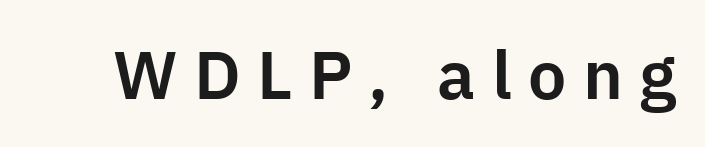
Q: Is the text italic (slanted)? A: No, it is upright.
Q: Is the typeface a serif or a sans-serif typeface? A: Sans-serif.
Q: Is the text underlined? A: No.
Q: Is the spacing between letters normal or unusually wide? A: Unusually wide.
Q: Width (condensed, normal, or wide)? A: Normal.
Q: Stroke contrast? A: Low.
Q: x-height? A: Medium.
Q: Monospaced? A: No.
